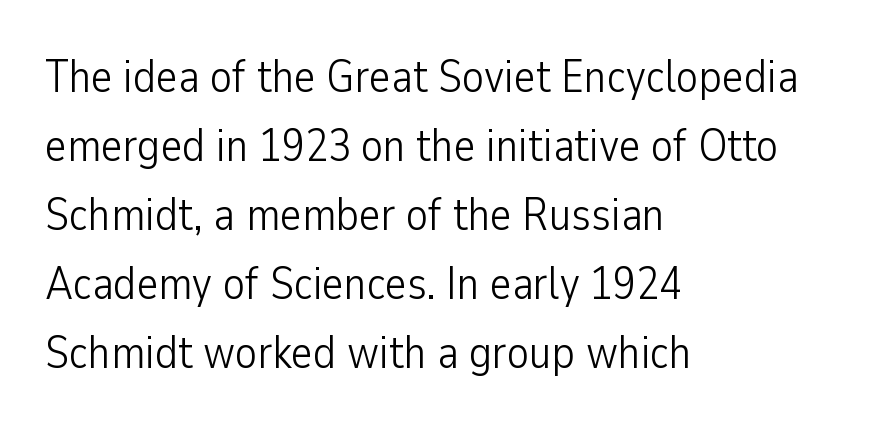
{"serif": "no", "italic": "no", "bold": "no", "weight": "light", "width": "condensed", "stroke_contrast": "low", "x_height": "medium", "monospaced": "no", "underline": "no", "align": "left", "line_spacing": "normal", "line_spacing_ratio": 1.5, "letter_spacing": "normal", "letter_spacing_em": 0.0, "glyph_px": 46}
